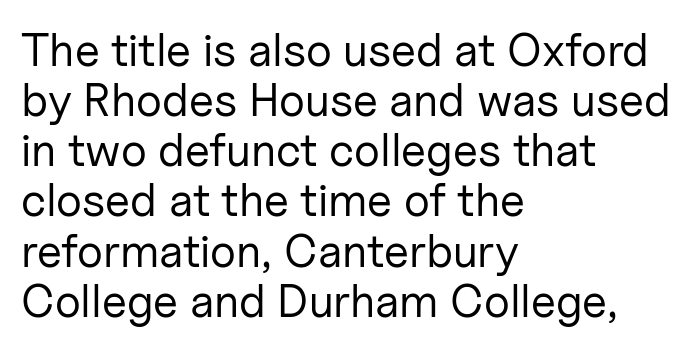
Q: Is the text bold? A: No.
Q: Is the text italic (slanted)? A: No, it is upright.
Q: Is the typeface a serif or a sans-serif typeface? A: Sans-serif.
Q: Is the text underlined? A: No.
Q: How is the paragraph aligned? A: Left-aligned.
Q: Is the spacing between letters normal or unusually wide? A: Normal.
Q: Is the spacing between lines tight, normal or loose? A: Tight.
Q: Width (condensed, normal, or wide)? A: Normal.
Q: Stroke contrast? A: Low.
Q: x-height? A: Medium.
Q: Monospaced? A: No.
